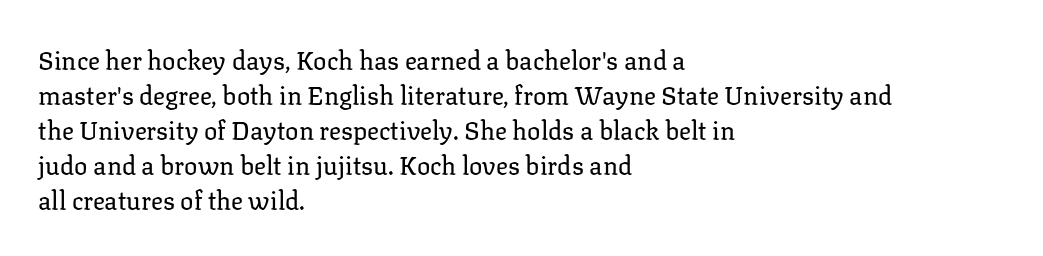
Q: Is the text bold? A: No.
Q: Is the text italic (slanted)? A: No, it is upright.
Q: Is the text underlined? A: No.
Q: How is the paragraph aligned? A: Left-aligned.
Q: Is the spacing between letters normal or unusually wide? A: Normal.
Q: Is the spacing between lines tight, normal or loose? A: Normal.
